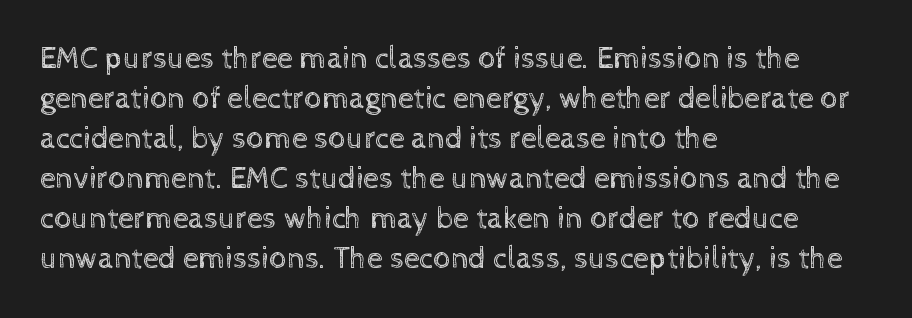
{"italic": "no", "bold": "no", "weight": "regular", "width": "normal", "x_height": "medium", "monospaced": "no", "underline": "no", "align": "left", "line_spacing": "normal", "line_spacing_ratio": 1.29, "letter_spacing": "normal", "letter_spacing_em": 0.0, "glyph_px": 31}
